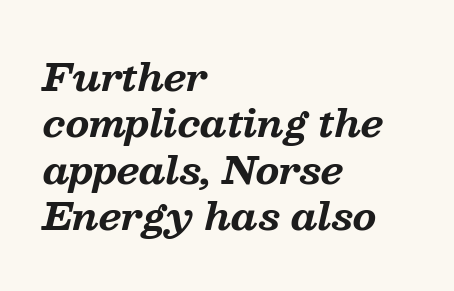
The image shows 38 px bold serif type, italic (leaning right); set left-aligned, line spacing 1.22x, normal letter spacing, not underlined; medium stroke contrast and a medium x-height.
